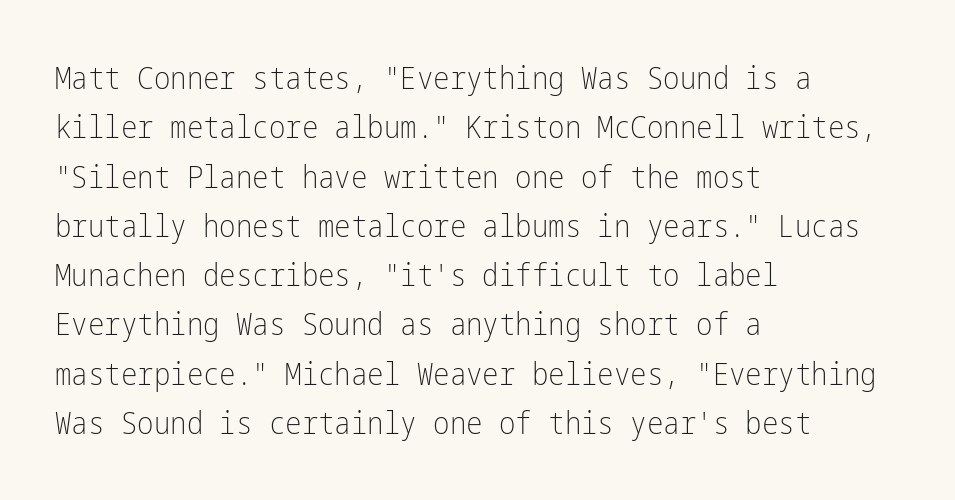
Q: Is the text bold? A: No.
Q: Is the text italic (slanted)? A: No, it is upright.
Q: Is the typeface a serif or a sans-serif typeface? A: Sans-serif.
Q: Is the text underlined? A: No.
Q: How is the paragraph aligned? A: Left-aligned.
Q: Is the spacing between letters normal or unusually wide? A: Normal.
Q: Is the spacing between lines tight, normal or loose? A: Normal.
Q: Width (condensed, normal, or wide)? A: Condensed.
Q: Stroke contrast? A: Low.
Q: x-height? A: Medium.
